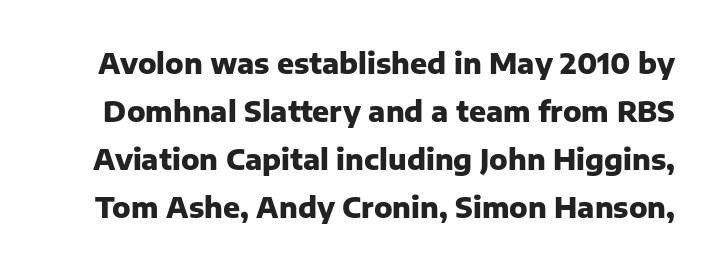
The image shows 28 px heavy sans-serif type, upright; set line spacing 1.72x, normal letter spacing, not underlined; low stroke contrast and a medium x-height.
